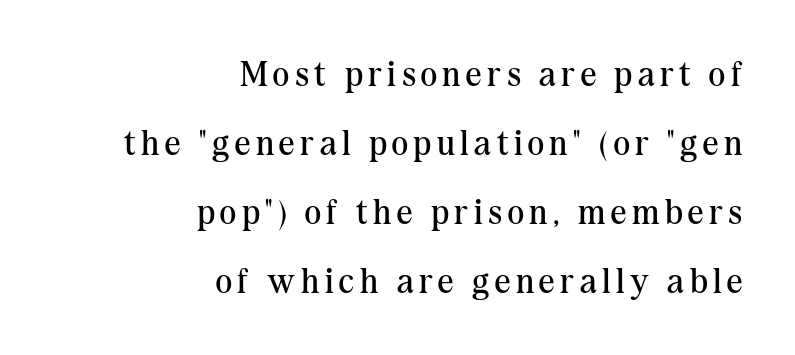
{"serif": "yes", "italic": "no", "bold": "no", "weight": "regular", "width": "normal", "stroke_contrast": "medium", "x_height": "medium", "monospaced": "no", "underline": "no", "align": "right", "line_spacing": "loose", "line_spacing_ratio": 1.97, "glyph_px": 35}
